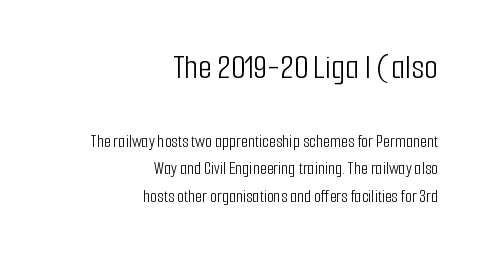
Reading top to bottom, the characters get smaller at the block break. Between one letter and the next there's only the usual sliver of space. A clean baseline with only descenders dipping below it. The passage is arranged like a letterhead date or caption credit — flush right.
